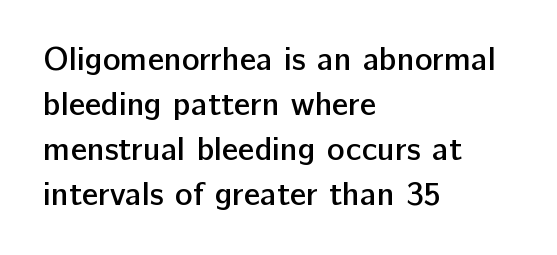
{"serif": "no", "italic": "no", "bold": "semi", "weight": "semibold", "width": "normal", "stroke_contrast": "low", "x_height": "medium", "monospaced": "no", "underline": "no", "align": "left", "line_spacing": "normal", "line_spacing_ratio": 1.36, "letter_spacing": "normal", "letter_spacing_em": 0.0, "glyph_px": 33}
